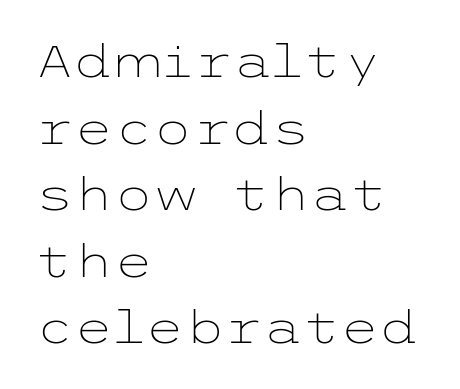
Q: Is the text bold? A: No.
Q: Is the text italic (slanted)? A: No, it is upright.
Q: Is the typeface a serif or a sans-serif typeface? A: Sans-serif.
Q: Is the text underlined? A: No.
Q: How is the paragraph aligned? A: Left-aligned.
Q: Is the spacing between letters normal or unusually wide? A: Normal.
Q: Is the spacing between lines tight, normal or loose? A: Normal.
Q: Width (condensed, normal, or wide)? A: Wide.
Q: Stroke contrast? A: Low.
Q: x-height? A: Medium.
